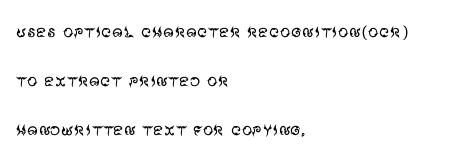
Q: Is the text bold? A: No.
Q: Is the text italic (slanted)? A: No, it is upright.
Q: Is the text underlined? A: No.
Q: How is the paragraph aligned? A: Left-aligned.
Q: Is the spacing between letters normal or unusually wide? A: Normal.
Q: Is the spacing between lines tight, normal or loose? A: Loose.
